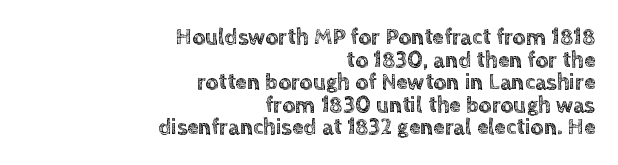
Q: Is the text italic (slanted)? A: No, it is upright.
Q: Is the text underlined? A: No.
Q: How is the paragraph aligned? A: Right-aligned.
Q: Is the spacing between letters normal or unusually wide? A: Normal.
Q: Is the spacing between lines tight, normal or loose? A: Tight.
